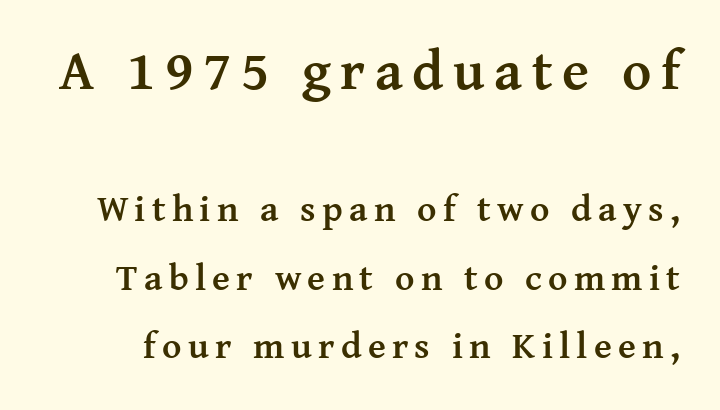
Check the space under the baseline: it is left empty. This is roman type, the default non-slanted kind. Stroke terminals: seriffed. Character size in the leading block exceeds that of the trailing block. A full-strength bold gives these letters their thick strokes.
